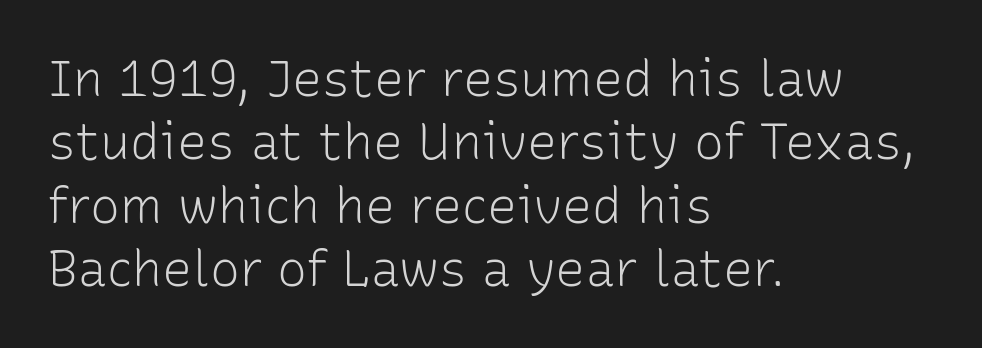
Q: Is the text bold? A: No.
Q: Is the text italic (slanted)? A: No, it is upright.
Q: Is the typeface a serif or a sans-serif typeface? A: Sans-serif.
Q: Is the text underlined? A: No.
Q: How is the paragraph aligned? A: Left-aligned.
Q: Is the spacing between letters normal or unusually wide? A: Normal.
Q: Is the spacing between lines tight, normal or loose? A: Normal.
Q: Width (condensed, normal, or wide)? A: Normal.
Q: Stroke contrast? A: Low.
Q: x-height? A: Medium.
Q: Monospaced? A: No.
